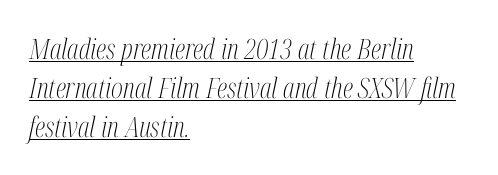
Q: Is the text bold? A: No.
Q: Is the text italic (slanted)? A: Yes, it leans right by about 12 degrees.
Q: Is the typeface a serif or a sans-serif typeface? A: Serif.
Q: Is the text underlined? A: Yes.
Q: How is the paragraph aligned? A: Left-aligned.
Q: Is the spacing between letters normal or unusually wide? A: Normal.
Q: Is the spacing between lines tight, normal or loose? A: Normal.
Q: Width (condensed, normal, or wide)? A: Condensed.
Q: Stroke contrast? A: Medium.
Q: x-height? A: Medium.
Q: Monospaced? A: No.
